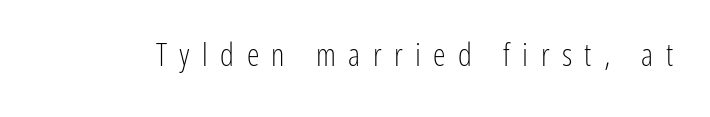
{"serif": "no", "italic": "no", "bold": "no", "weight": "light", "width": "condensed", "stroke_contrast": "low", "x_height": "medium", "monospaced": "no", "underline": "no", "letter_spacing": "wide", "letter_spacing_em": 0.39, "glyph_px": 32}
